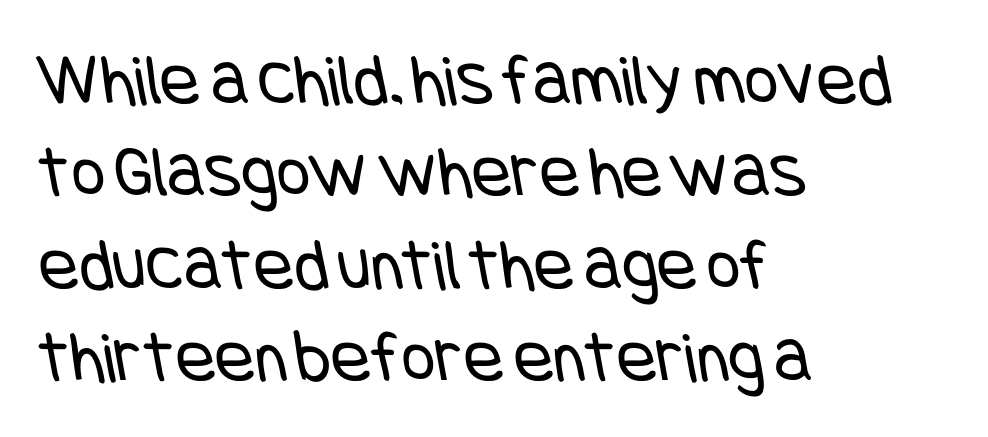
The image shows 74 px regular-weight, condensed sans-serif type; set left-aligned, normal line spacing (1.25x), normal letter spacing, not underlined; low stroke contrast and a large x-height.
